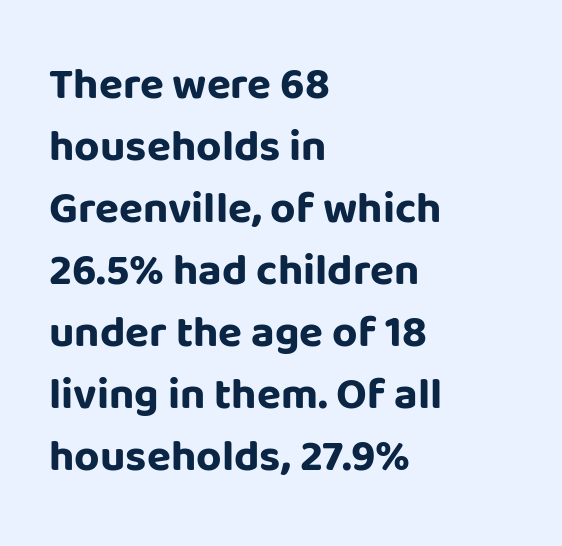
{"serif": "no", "italic": "no", "bold": "yes", "weight": "bold", "width": "normal", "stroke_contrast": "low", "x_height": "large", "monospaced": "no", "underline": "no", "align": "left", "line_spacing": "normal", "line_spacing_ratio": 1.41, "letter_spacing": "normal", "letter_spacing_em": 0.0, "glyph_px": 44}
